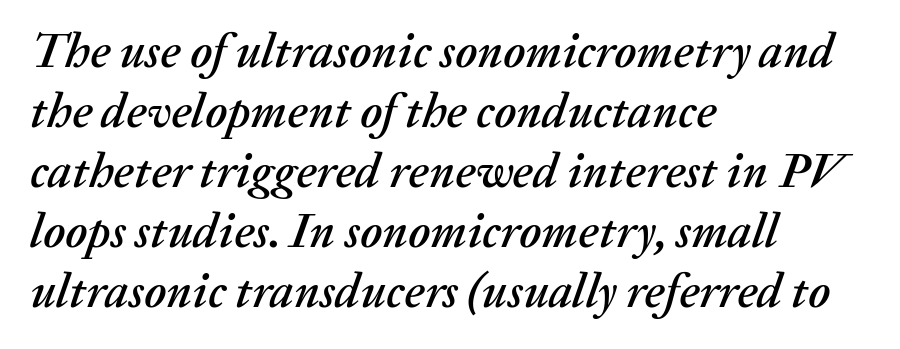
{"italic": "yes", "lean": "right", "slant_degrees": 20, "width": "normal", "stroke_contrast": "medium", "x_height": "medium", "monospaced": "no", "underline": "no", "align": "left", "line_spacing": "normal", "line_spacing_ratio": 1.25, "letter_spacing": "normal", "letter_spacing_em": 0.0, "glyph_px": 48}
